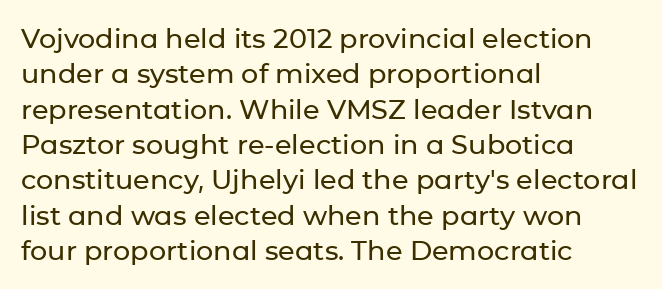
Q: Is the text italic (slanted)? A: No, it is upright.
Q: Is the text underlined? A: No.
Q: How is the paragraph aligned? A: Left-aligned.
Q: Is the spacing between letters normal or unusually wide? A: Normal.
Q: Is the spacing between lines tight, normal or loose? A: Normal.
